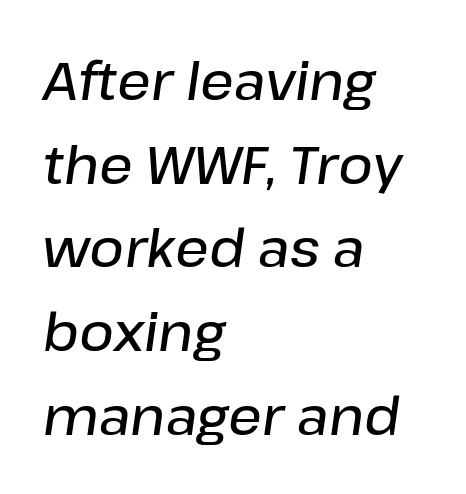
Has an underline been added? It has not. Tracking here is standard; glyphs follow each other at the usual distance. A normal amount of white space separates one row of letters from the next. Think of a printed novel: that variable character pitch is what you see here.
